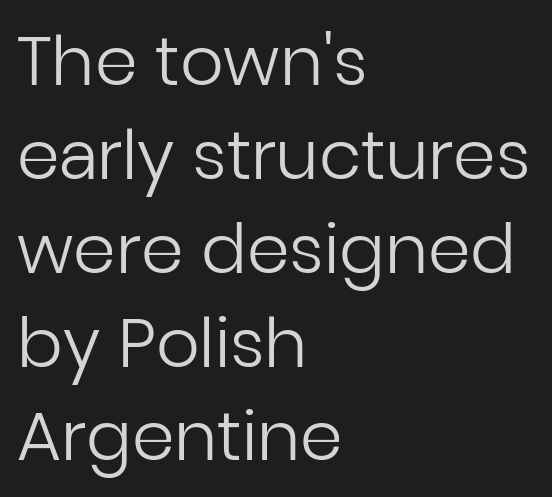
The image shows 68 px regular-weight sans-serif type, upright; set left-aligned, normal line spacing (1.38x), normal letter spacing, not underlined; low stroke contrast and a medium x-height.
